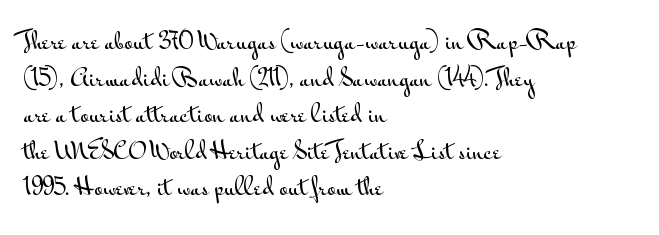
The image shows 23 px text type; set left-aligned, normal line spacing (1.59x), normal letter spacing, not underlined.
